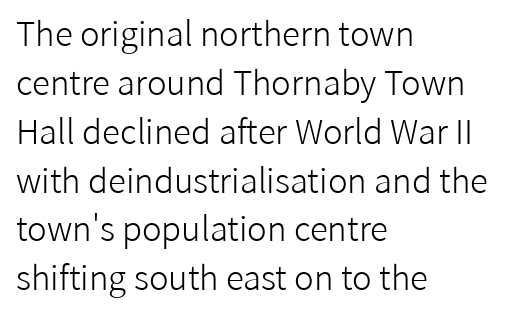
Q: Is the text bold? A: No.
Q: Is the text italic (slanted)? A: No, it is upright.
Q: Is the typeface a serif or a sans-serif typeface? A: Sans-serif.
Q: Is the text underlined? A: No.
Q: How is the paragraph aligned? A: Left-aligned.
Q: Is the spacing between letters normal or unusually wide? A: Normal.
Q: Is the spacing between lines tight, normal or loose? A: Normal.
Q: Width (condensed, normal, or wide)? A: Normal.
Q: Stroke contrast? A: Low.
Q: x-height? A: Medium.
Q: Monospaced? A: No.
